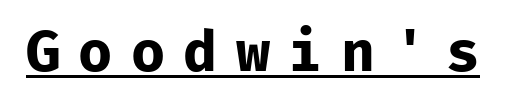
The image shows 57 px bold sans-serif type, upright, monospaced; set unusually wide letter spacing (+0.32 em), underlined; low stroke contrast and a medium x-height.
